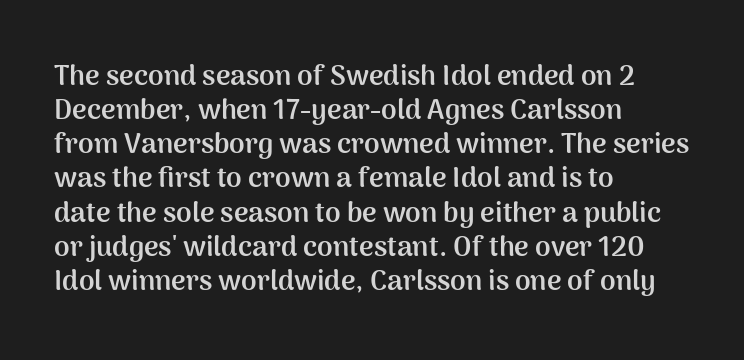
No word sits above an underline. Each glyph is drawn with heavy, bold strokes. Note: no serifs on the glyphs. Think of a printed novel: that variable character pitch is what you see here. The horizontal fit of the characters is conventional and even. Which margin do the lines hug? The left one — the right edge is uneven.
